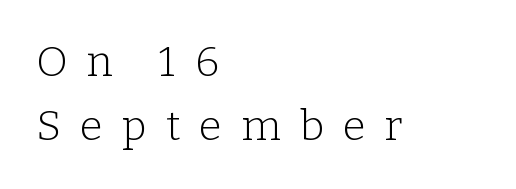
In terms of letterspacing, this is a distinctly airy, spread setting. Characters remain perfectly vertical along every line. The rendering uses natural spacing where letterforms have individual widths. Examine the stroke ends and you'll spot serifs. Quick note: interline space is typical.
